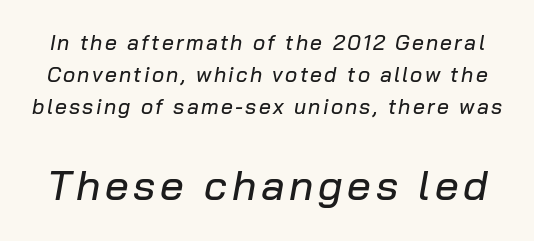
Q: Is the text italic (slanted)? A: Yes, it leans right by about 10 degrees.
Q: Is the text underlined? A: No.
Q: Is the spacing between lines tight, normal or loose? A: Normal.
Q: Which block of text is set in a larger size, the first (top) or the second (bottom)? A: The second (bottom) one.
Q: Width (condensed, normal, or wide)? A: Normal.
Q: Stroke contrast? A: Low.
Q: x-height? A: Medium.
Q: Monospaced? A: No.
